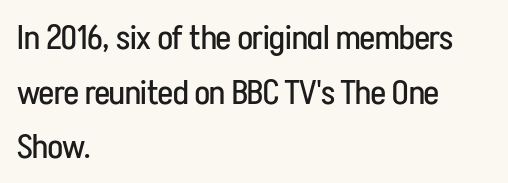
{"serif": "no", "italic": "no", "bold": "no", "weight": "regular", "width": "condensed", "stroke_contrast": "low", "x_height": "medium", "monospaced": "no", "underline": "no", "align": "left", "line_spacing": "normal", "line_spacing_ratio": 1.56, "letter_spacing": "normal", "letter_spacing_em": 0.0, "glyph_px": 35}
